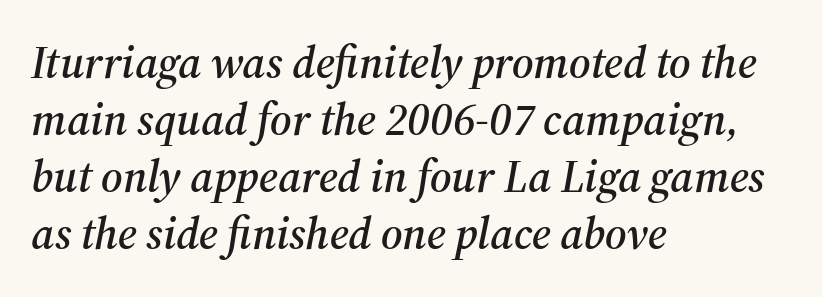
{"serif": "yes", "italic": "yes", "lean": "right", "slant_degrees": 12, "width": "normal", "stroke_contrast": "medium", "x_height": "medium", "monospaced": "no", "underline": "no", "align": "left", "line_spacing": "normal", "line_spacing_ratio": 1.27, "letter_spacing": "normal", "letter_spacing_em": 0.0, "glyph_px": 45}
